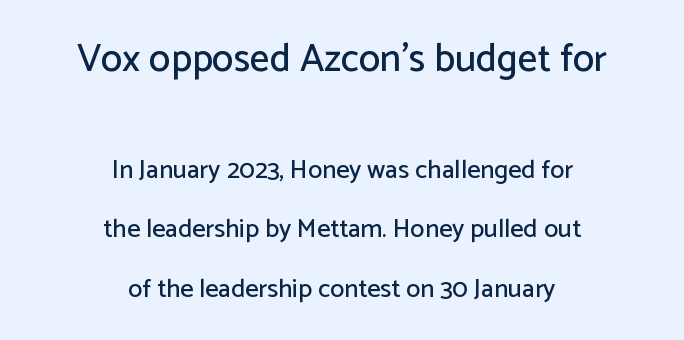
Looks like regular typesetting: each glyph gets only the width it needs. The lines are quadded center. These lines are composed in type without serifs. The initial chunk of copy outweighs the following chunk in type size.
